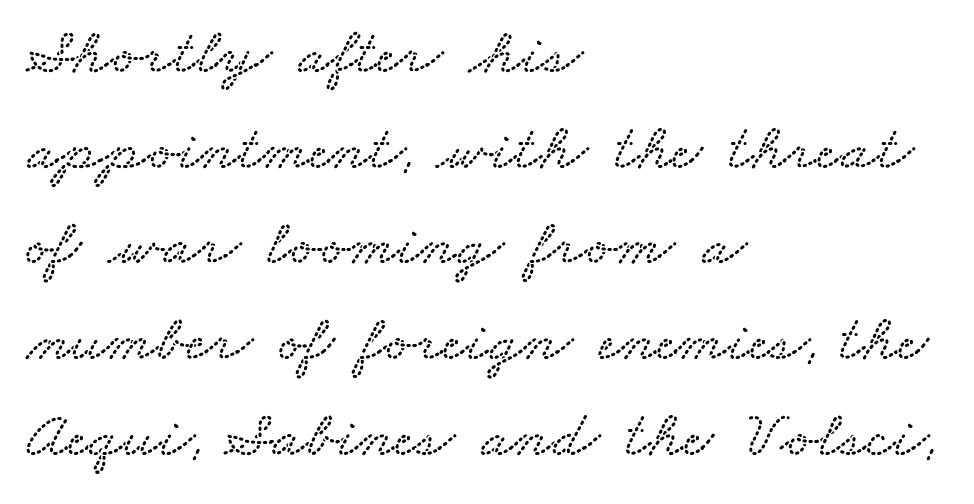
Leading matches the norm, producing a regular column. Is the letter spacing exaggerated? No — it looks like the ordinary default. Has an underline been added? It has not. Horizontal alignment here is leftward, the default for most running prose. The passage shown is typed in a proportional face where columns would drift.
